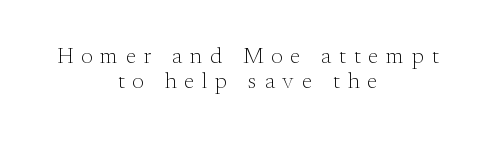
{"italic": "no", "bold": "no", "underline": "no", "align": "center", "line_spacing": "tight", "line_spacing_ratio": 1.15, "letter_spacing": "wide", "letter_spacing_em": 0.36, "glyph_px": 22}
